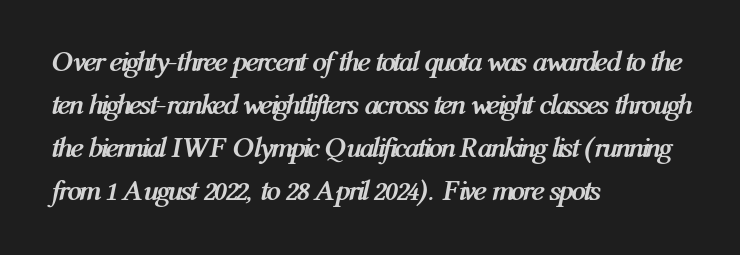
A typesetter would mark this as italic. Descenders are the only things crossing below the line. Heavy, bold letterforms. These lines are rendered in a variable-pitch font. The letterforms sit shoulder to shoulder at normal distance.
